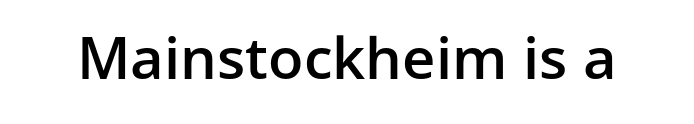
The image shows 58 px semibold sans-serif type, upright; set normal letter spacing, not underlined; low stroke contrast and a medium x-height.
